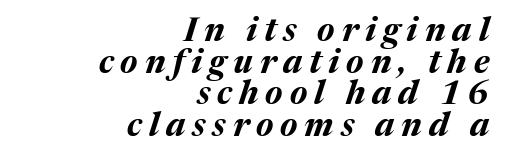
{"italic": "yes", "lean": "right", "slant_degrees": 17, "bold": "yes", "weight": "bold", "width": "normal", "stroke_contrast": "medium", "x_height": "medium", "monospaced": "no", "underline": "no", "align": "right", "line_spacing": "tight", "line_spacing_ratio": 0.96, "letter_spacing": "wide", "letter_spacing_em": 0.21, "glyph_px": 33}
